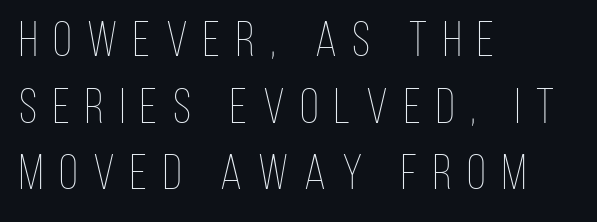
Caption: multi-line text, flush left, ragged right. The letters advance in unequal steps, a hallmark of proportional type. The horizontal fit of the characters is loose and conspicuously gappy. Ascenders rise straight up at ninety degrees. Underlining? Definitely not there.
